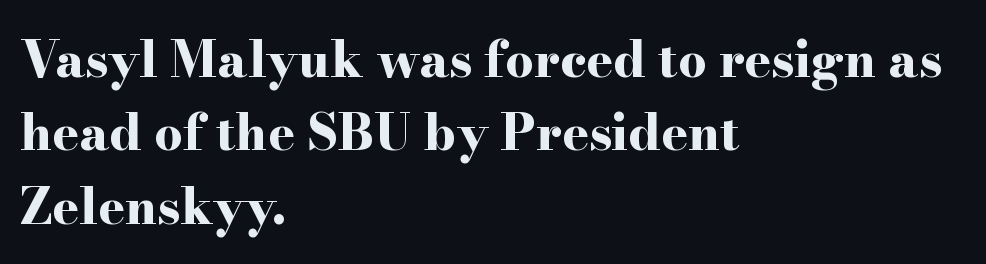
The typography opts for an upright posture over an oblique one. These words are printed bold, with thick strokes throughout. Compared with typical paragraphs, the rows here are spaced about the same. These lines are rendered in a variable-pitch font.
